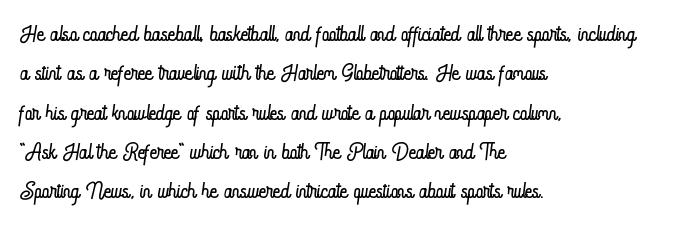
Q: Is the text bold? A: No.
Q: Is the text underlined? A: No.
Q: How is the paragraph aligned? A: Left-aligned.
Q: Is the spacing between letters normal or unusually wide? A: Normal.
Q: Width (condensed, normal, or wide)? A: Condensed.
Q: Stroke contrast? A: Low.
Q: x-height? A: Small.
Q: Monospaced? A: No.
